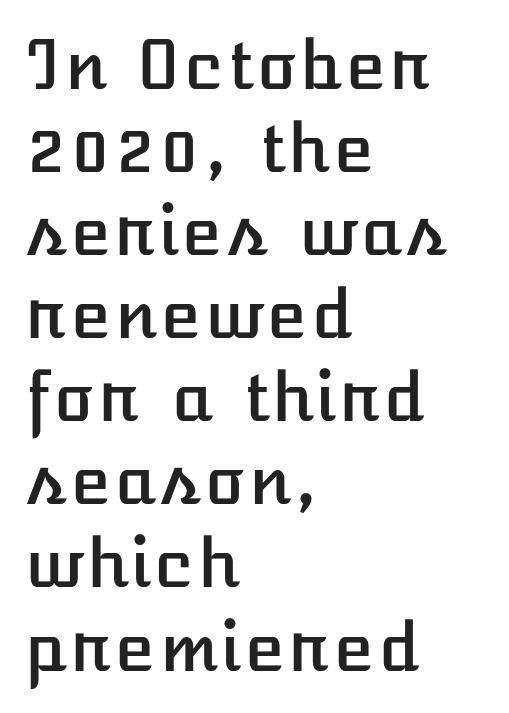
The image shows 67 px text type, upright; set left-aligned, line spacing 1.24x, normal letter spacing, not underlined; low stroke contrast and a medium x-height.
